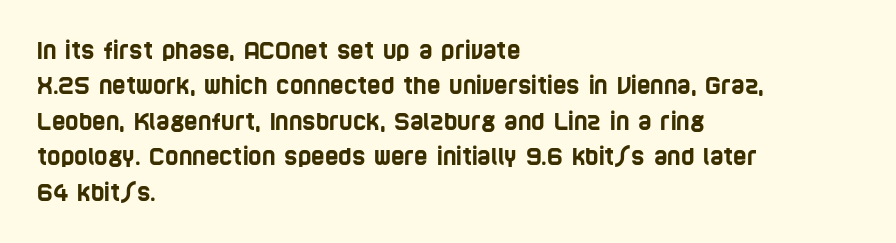
Alignment: flush left. What's the leading like? Ordinary, nothing unusual. The gaps between neighbouring characters are ordinary and unremarkable. Plain, unruled lines of type.
